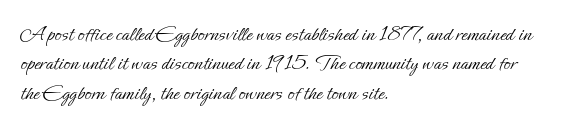
Caption: face not bold, strokes unweighted. Whoever set this chose a conventional vertical rhythm. This sample uses plain, unmodified letter spacing. Rule under the text: the space is simply empty.
